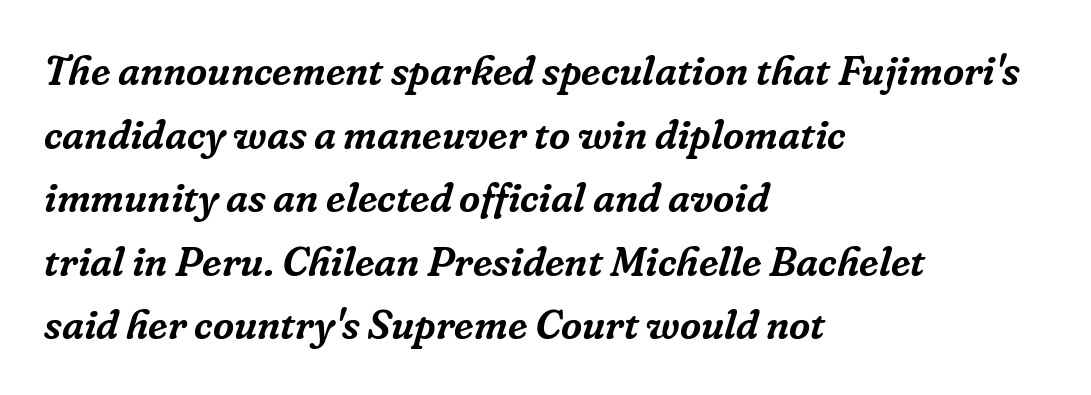
{"serif": "yes", "italic": "yes", "lean": "right", "slant_degrees": 16, "width": "normal", "stroke_contrast": "low", "x_height": "medium", "monospaced": "no", "underline": "no", "align": "left", "line_spacing": "normal", "line_spacing_ratio": 1.55, "letter_spacing": "normal", "letter_spacing_em": 0.0, "glyph_px": 41}
